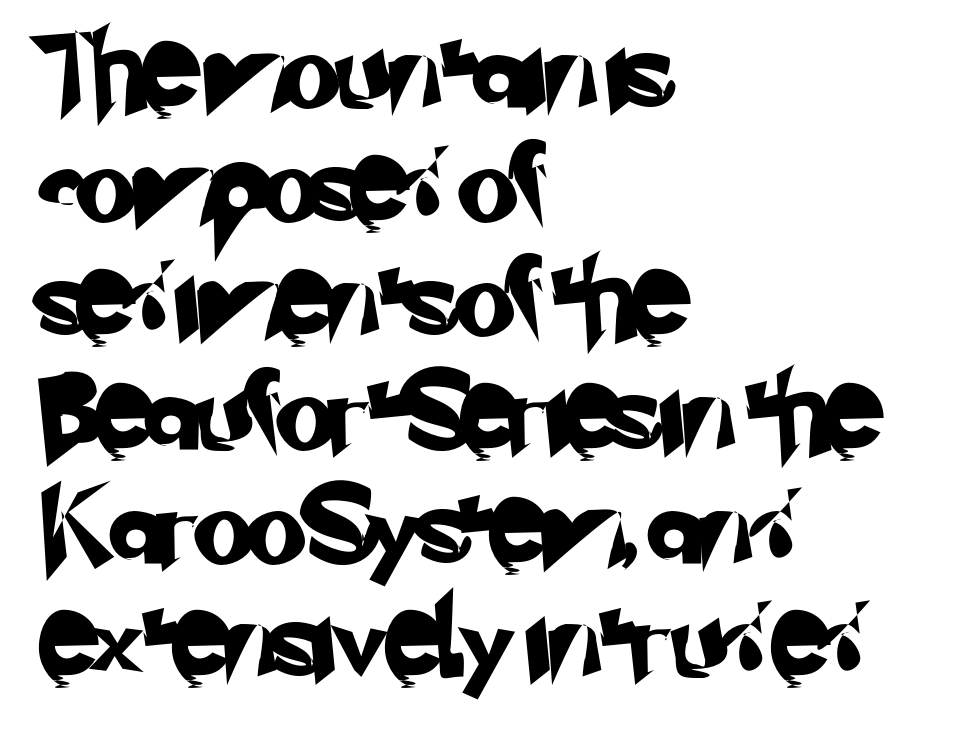
Q: Is the typeface a serif or a sans-serif typeface? A: Sans-serif.
Q: Is the text underlined? A: No.
Q: How is the paragraph aligned? A: Left-aligned.
Q: Is the spacing between letters normal or unusually wide? A: Normal.
Q: Is the spacing between lines tight, normal or loose? A: Normal.
Q: Width (condensed, normal, or wide)? A: Normal.
Q: Stroke contrast? A: Low.
Q: x-height? A: Small.
Q: Monospaced? A: No.
